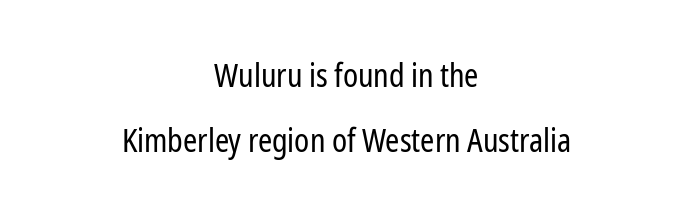
{"serif": "no", "italic": "no", "bold": "no", "weight": "regular", "width": "condensed", "stroke_contrast": "low", "x_height": "medium", "monospaced": "no", "underline": "no", "align": "center", "line_spacing": "loose", "line_spacing_ratio": 2.02, "letter_spacing": "normal", "letter_spacing_em": 0.0, "glyph_px": 32}
